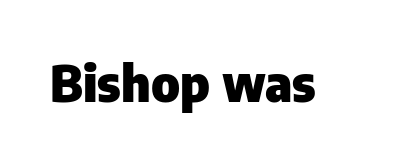
Q: Is the text bold? A: Yes.
Q: Is the text italic (slanted)? A: No, it is upright.
Q: Is the typeface a serif or a sans-serif typeface? A: Sans-serif.
Q: Is the text underlined? A: No.
Q: Is the spacing between letters normal or unusually wide? A: Normal.
Q: Width (condensed, normal, or wide)? A: Normal.
Q: Stroke contrast? A: Low.
Q: x-height? A: Medium.
Q: Monospaced? A: No.
